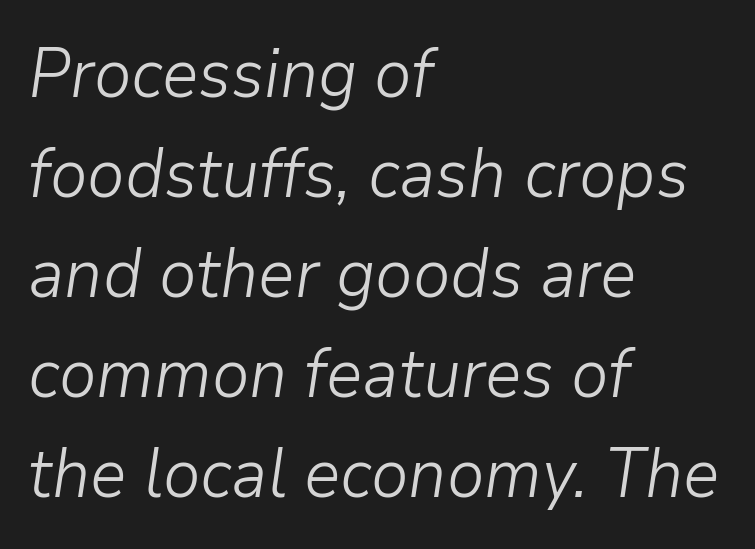
Q: Is the text bold? A: No.
Q: Is the text italic (slanted)? A: Yes, it leans right by about 9 degrees.
Q: Is the text underlined? A: No.
Q: How is the paragraph aligned? A: Left-aligned.
Q: Is the spacing between letters normal or unusually wide? A: Normal.
Q: Is the spacing between lines tight, normal or loose? A: Normal.
Q: Width (condensed, normal, or wide)? A: Normal.
Q: Stroke contrast? A: Low.
Q: x-height? A: Medium.
Q: Monospaced? A: No.
